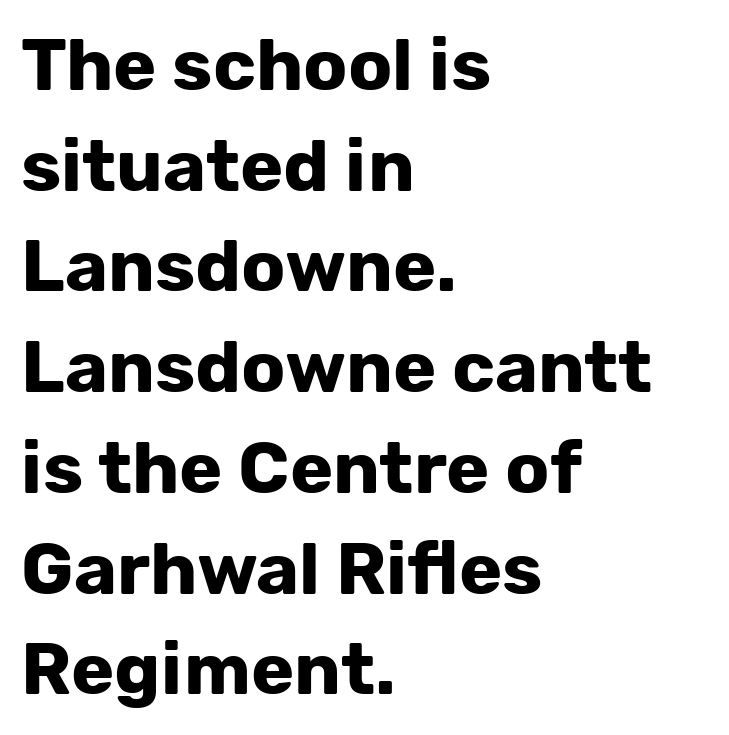
The image shows 73 px bold sans-serif type, upright; set left-aligned, normal line spacing (1.38x), normal letter spacing, not underlined; low stroke contrast and a medium x-height.
